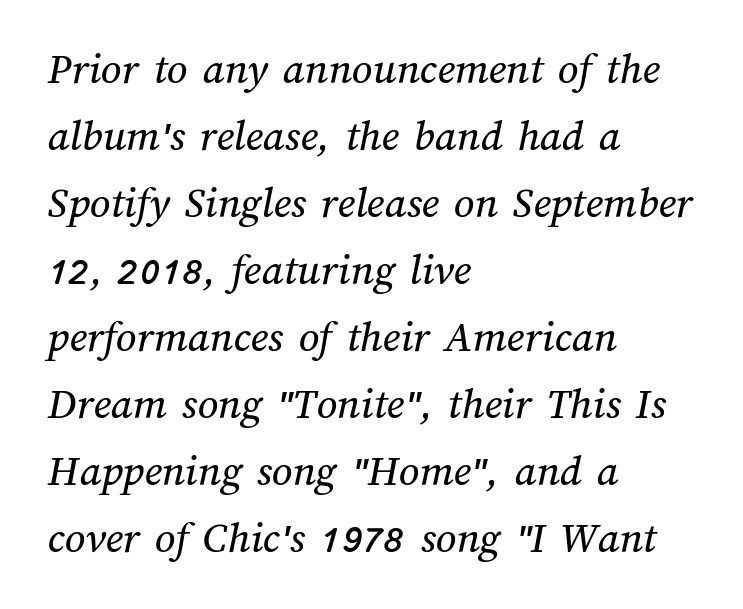
Typeset ragged right — the left edge is the straight one. Quick note: underline off. Summary of vertical rhythm: regular, with standard interline spacing. Here the glyphs are tracked normally, forming tight word shapes. Is this a fixed-width face? No — the glyphs have proportional, varying widths.
